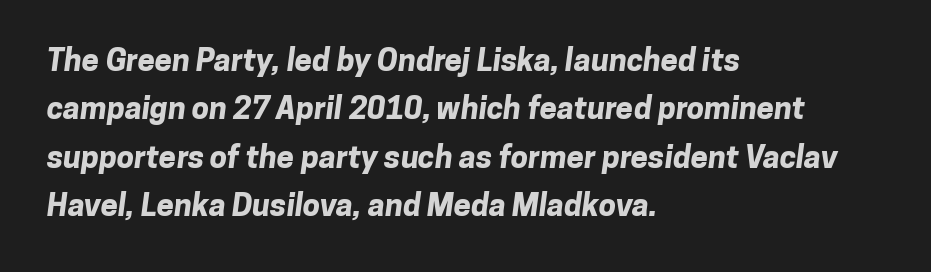
The image shows 31 px bold sans-serif type; set left-aligned, normal line spacing (1.56x), normal letter spacing, not underlined; low stroke contrast and a medium x-height.
